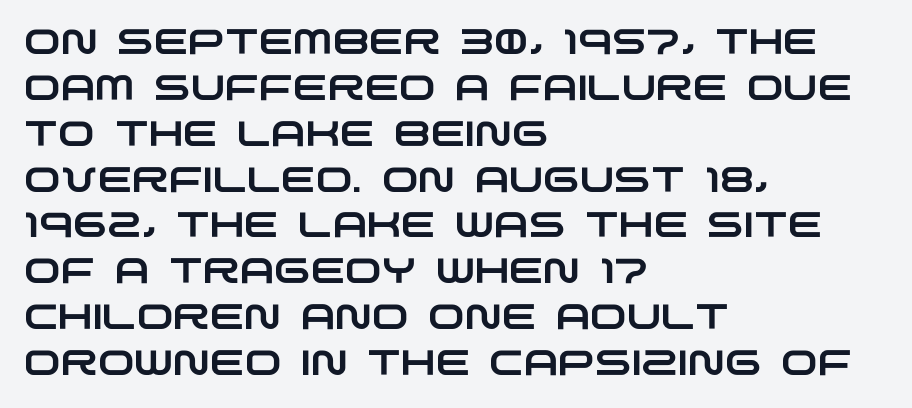
{"serif": "no", "width": "wide", "stroke_contrast": "low", "x_height": "large", "monospaced": "no", "underline": "no", "align": "left", "line_spacing": "normal", "line_spacing_ratio": 1.31, "letter_spacing": "normal", "letter_spacing_em": 0.0, "glyph_px": 35}
